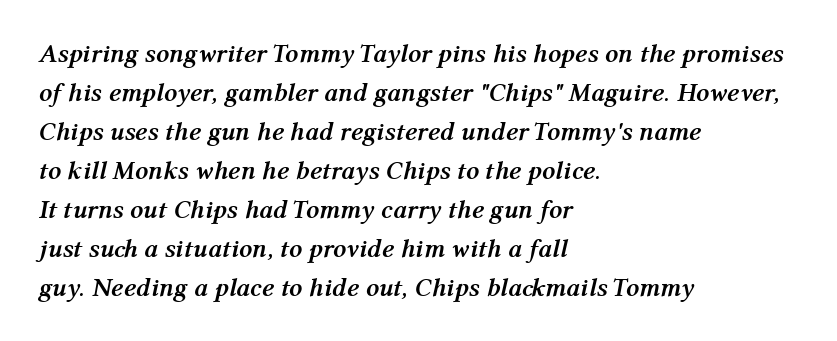
Q: Is the text bold? A: Yes.
Q: Is the text italic (slanted)? A: Yes, it leans right by about 12 degrees.
Q: Is the text underlined? A: No.
Q: How is the paragraph aligned? A: Left-aligned.
Q: Is the spacing between letters normal or unusually wide? A: Normal.
Q: Is the spacing between lines tight, normal or loose? A: Normal.
